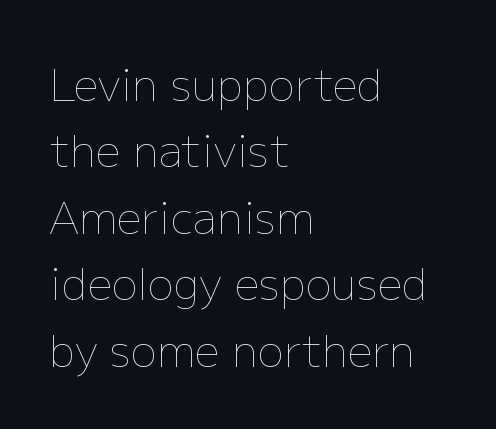
Every character sits straight up, as roman type does. A typesetter would call this proportional, since set widths differ per character. The characters are drawn with everyday or finer stroke widths. Caption: multi-line text, flush left, ragged right. Type without underlining. One glance says typical: line gaps are just what's usual.
